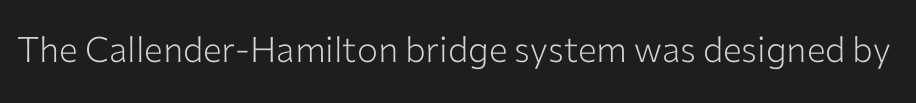
Q: Is the text bold? A: No.
Q: Is the text italic (slanted)? A: No, it is upright.
Q: Is the typeface a serif or a sans-serif typeface? A: Sans-serif.
Q: Is the text underlined? A: No.
Q: Is the spacing between letters normal or unusually wide? A: Normal.
Q: Width (condensed, normal, or wide)? A: Normal.
Q: Stroke contrast? A: Low.
Q: x-height? A: Medium.
Q: Monospaced? A: No.
